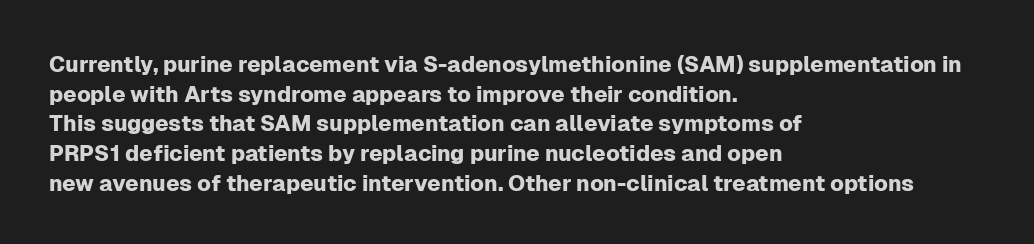
Q: Is the text italic (slanted)? A: No, it is upright.
Q: Is the text underlined? A: No.
Q: How is the paragraph aligned? A: Left-aligned.
Q: Is the spacing between letters normal or unusually wide? A: Normal.
Q: Is the spacing between lines tight, normal or loose? A: Normal.
